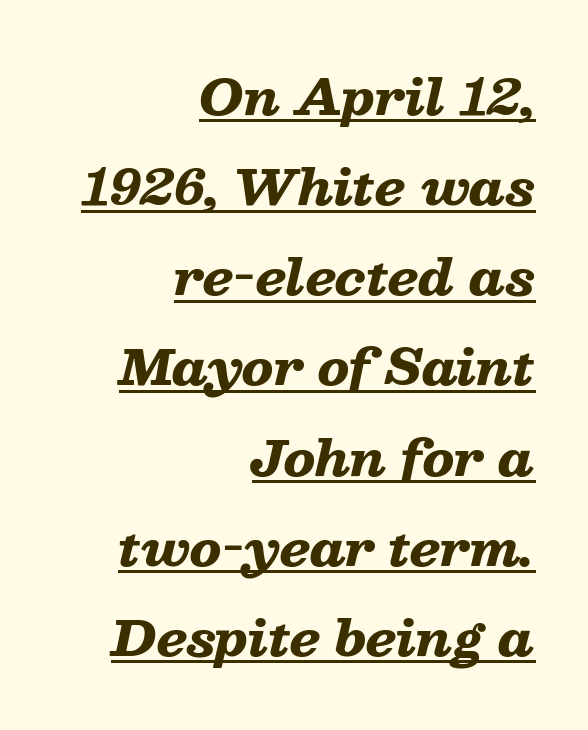
{"italic": "yes", "lean": "right", "slant_degrees": 13, "bold": "yes", "weight": "heavy", "width": "wide", "stroke_contrast": "low", "x_height": "medium", "monospaced": "no", "underline": "yes", "align": "right", "line_spacing_ratio": 1.84, "letter_spacing": "normal", "letter_spacing_em": 0.0, "glyph_px": 49}
